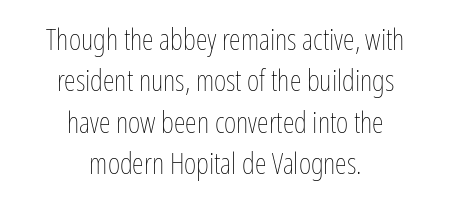
{"italic": "no", "bold": "no", "weight": "thin", "width": "condensed", "stroke_contrast": "low", "x_height": "medium", "monospaced": "no", "underline": "no", "align": "center", "line_spacing": "normal", "line_spacing_ratio": 1.38, "letter_spacing": "normal", "letter_spacing_em": 0.0, "glyph_px": 30}
